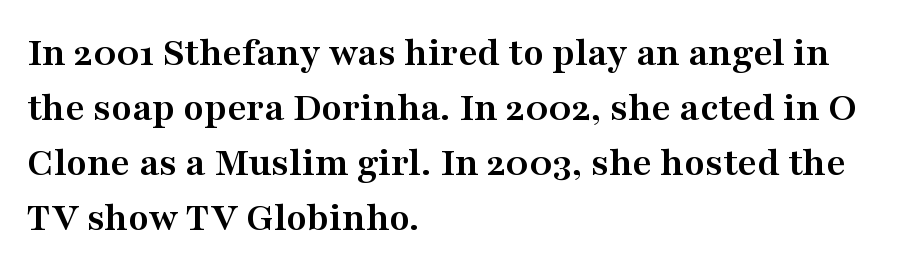
Q: Is the text bold? A: Yes.
Q: Is the text italic (slanted)? A: No, it is upright.
Q: Is the typeface a serif or a sans-serif typeface? A: Serif.
Q: Is the text underlined? A: No.
Q: How is the paragraph aligned? A: Left-aligned.
Q: Is the spacing between letters normal or unusually wide? A: Normal.
Q: Is the spacing between lines tight, normal or loose? A: Normal.
Q: Width (condensed, normal, or wide)? A: Wide.
Q: Stroke contrast? A: Medium.
Q: x-height? A: Medium.
Q: Monospaced? A: No.
